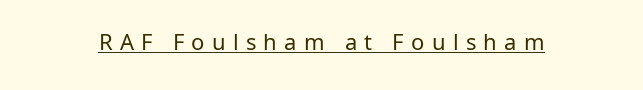
{"italic": "no", "bold": "no", "underline": "yes", "letter_spacing": "wide", "letter_spacing_em": 0.33, "glyph_px": 22}
